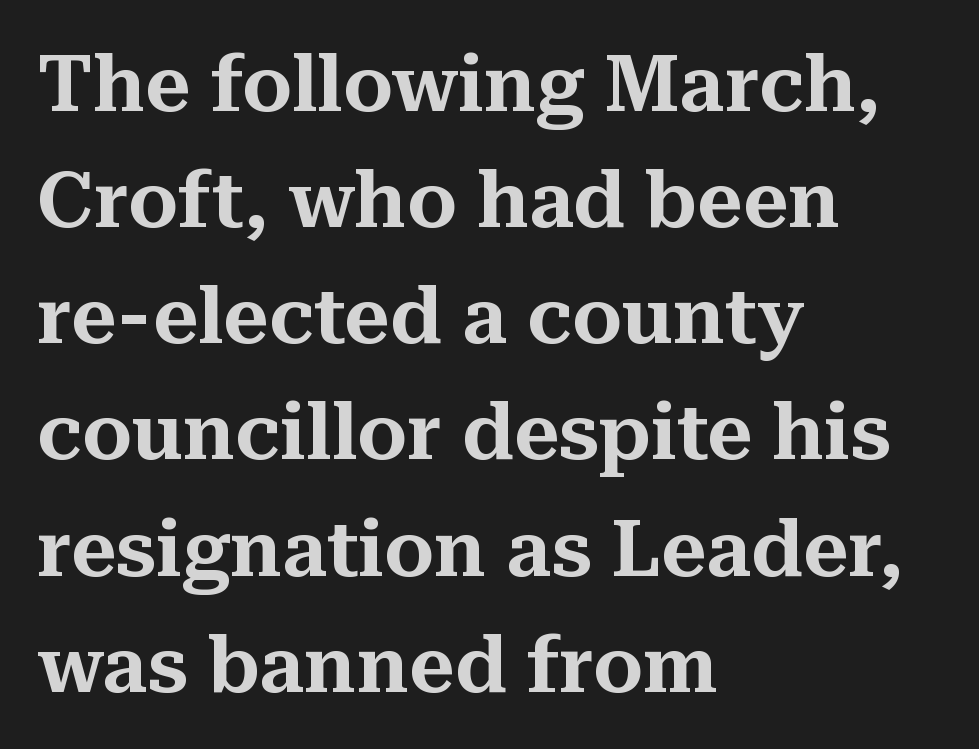
The image shows 79 px serif type, upright; set left-aligned, normal line spacing (1.47x), normal letter spacing, not underlined; medium stroke contrast and a medium x-height.
